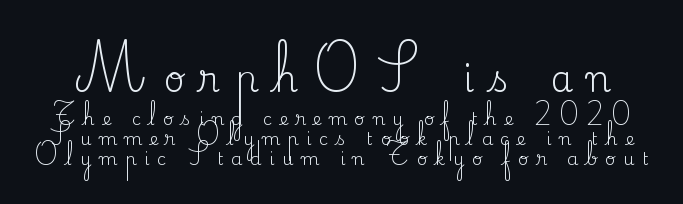
{"serif": "yes", "italic": "no", "bold": "no", "weight": "regular", "width": "normal", "stroke_contrast": "medium", "x_height": "small", "monospaced": "no", "underline": "no", "line_spacing": "tight", "line_spacing_ratio": 1.12, "letter_spacing": "wide", "letter_spacing_em": 0.42, "larger_block": "first", "size_ratio": 2.0, "glyph_px": 36}
